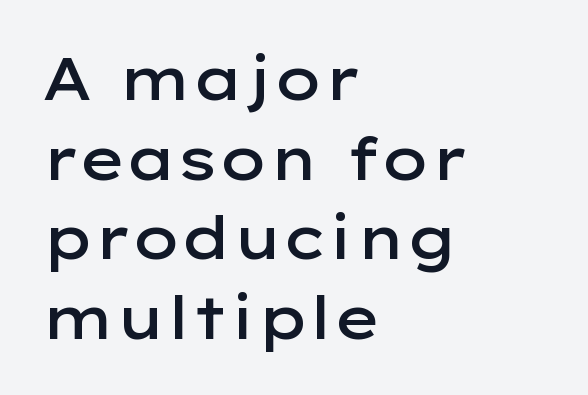
The face used here is rendered with its standard letterfit. What weight is shown? A semibold, between regular and bold. Observe the absence of serifs on each vertical stroke in this sample. You could not count columns in this text — the font is proportionally spaced. The space beneath each line is pristine and unruled.
